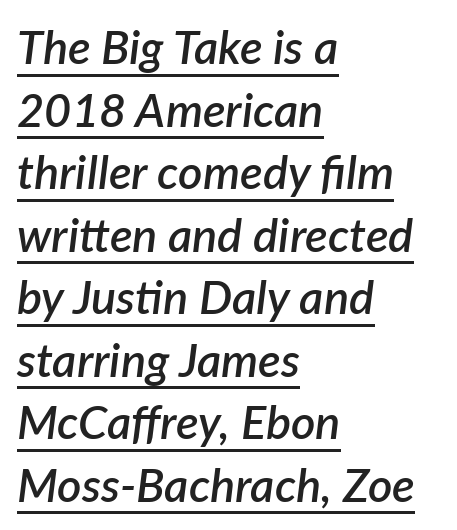
Q: Is the text bold? A: Semi-bold.
Q: Is the text italic (slanted)? A: Yes, it leans right by about 7 degrees.
Q: Is the text underlined? A: Yes.
Q: How is the paragraph aligned? A: Left-aligned.
Q: Is the spacing between letters normal or unusually wide? A: Normal.
Q: Is the spacing between lines tight, normal or loose? A: Normal.
Q: Width (condensed, normal, or wide)? A: Normal.
Q: Stroke contrast? A: Low.
Q: x-height? A: Medium.
Q: Monospaced? A: No.
